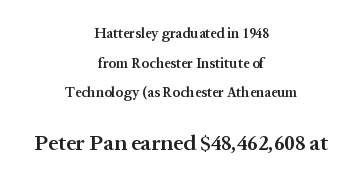
The image shows 22 px text type, upright; set centered, loose line spacing (2.11x), normal letter spacing, not underlined; the second (bottom) block is 1.57x larger.
